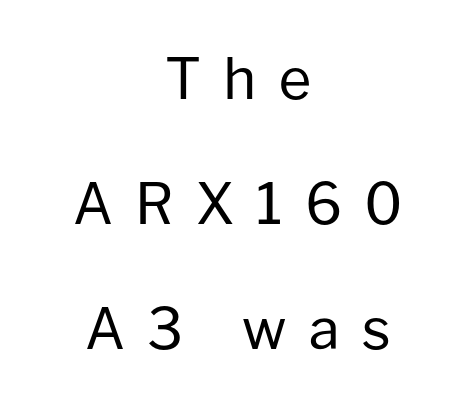
This rendering employs a face without finishing strokes, i.e., a sans-serif. In terms of leading, this rendering errs on the spacious side. This rendering features lettering with no underline. Note the varied advance widths — an 'i' is clearly narrower than an 'm'. The face used here is rendered with a markedly widened letterfit. The cut favours lightness, reaching ordinary text weight at its darkest.
